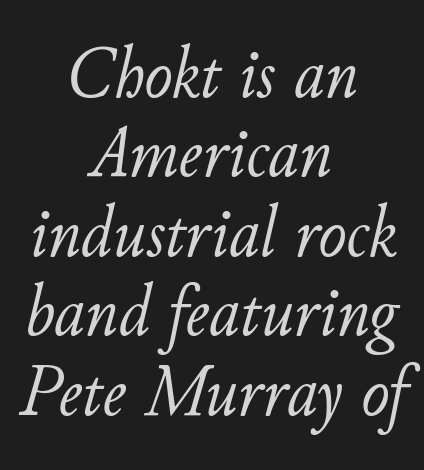
{"italic": "yes", "lean": "right", "slant_degrees": 11, "bold": "no", "weight": "light", "width": "normal", "stroke_contrast": "low", "x_height": "small", "monospaced": "no", "underline": "no", "align": "center", "line_spacing": "tight", "line_spacing_ratio": 1.06, "letter_spacing": "normal", "letter_spacing_em": 0.0, "glyph_px": 75}
